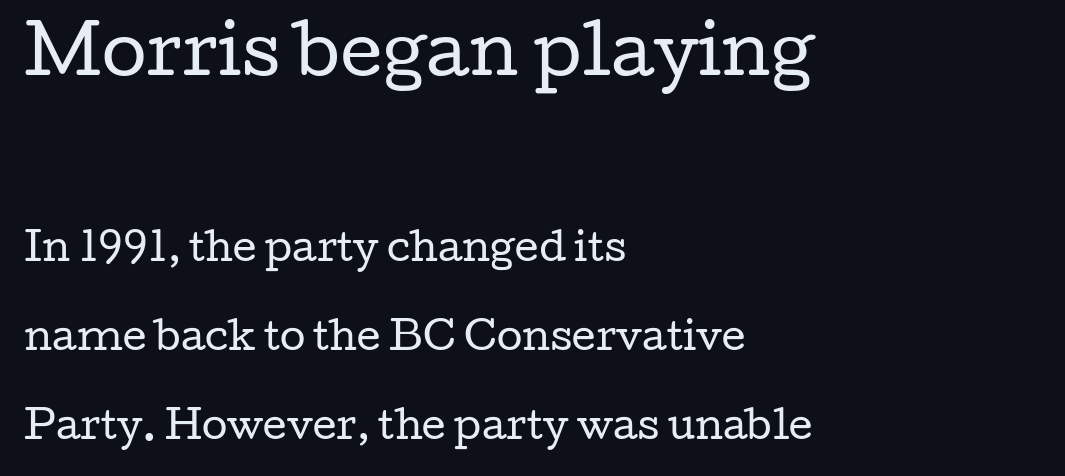
The image shows 65 px regular-weight, wide serif type, upright; set left-aligned, loose line spacing (2.4x), normal letter spacing, not underlined; the first (top) block is 1.76x larger; low stroke contrast and a medium x-height.
